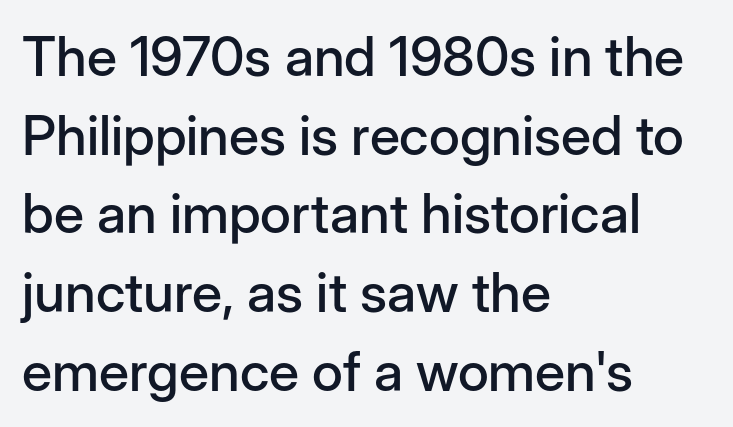
Q: Is the text italic (slanted)? A: No, it is upright.
Q: Is the typeface a serif or a sans-serif typeface? A: Sans-serif.
Q: Is the text underlined? A: No.
Q: How is the paragraph aligned? A: Left-aligned.
Q: Is the spacing between letters normal or unusually wide? A: Normal.
Q: Is the spacing between lines tight, normal or loose? A: Normal.
Q: Width (condensed, normal, or wide)? A: Normal.
Q: Stroke contrast? A: Low.
Q: x-height? A: Medium.
Q: Monospaced? A: No.
